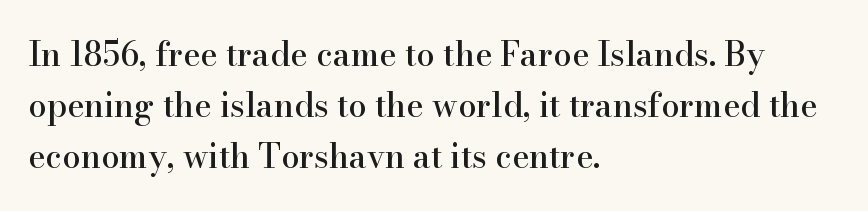
The letters stand upright; this is a roman face. Descenders are the only things crossing below the line. Check where the strokes stop: tiny serifs finish them off. Look at the tracking — it's just the regular setting, nothing added. The rows are spaced the way most documents space them.
